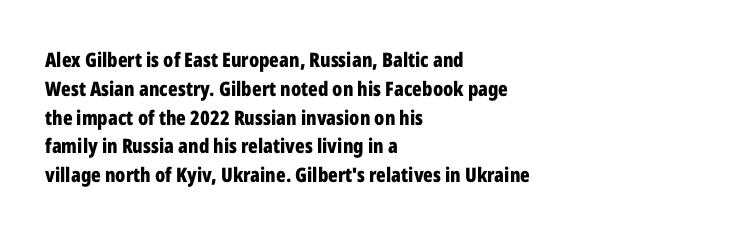
Q: Is the text bold? A: Yes.
Q: Is the text italic (slanted)? A: No, it is upright.
Q: Is the text underlined? A: No.
Q: How is the paragraph aligned? A: Left-aligned.
Q: Is the spacing between letters normal or unusually wide? A: Normal.
Q: Is the spacing between lines tight, normal or loose? A: Normal.
